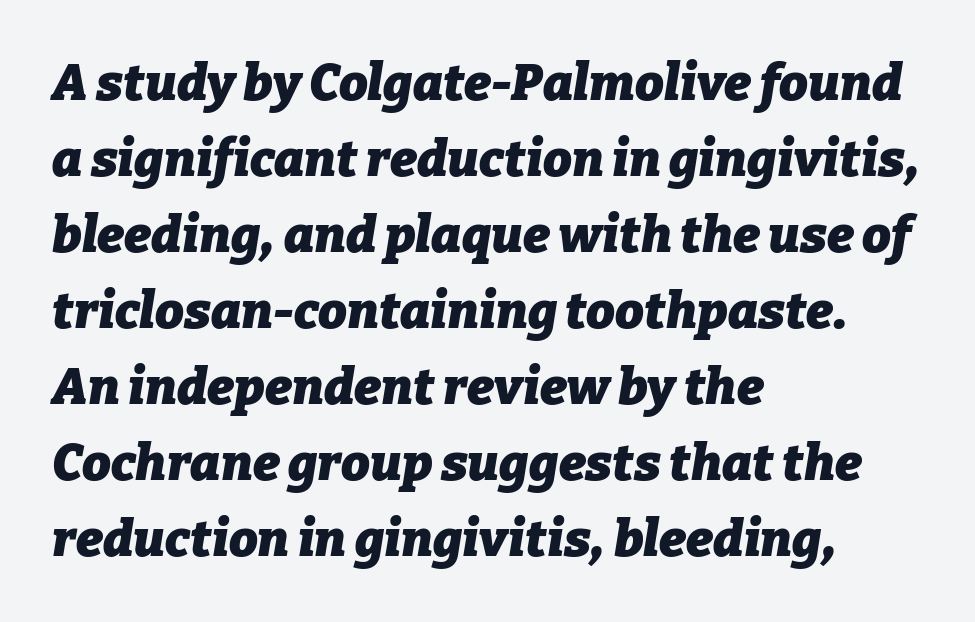
Q: Is the text bold? A: Yes.
Q: Is the text italic (slanted)? A: Yes, it leans right by about 9 degrees.
Q: Is the text underlined? A: No.
Q: How is the paragraph aligned? A: Left-aligned.
Q: Is the spacing between letters normal or unusually wide? A: Normal.
Q: Is the spacing between lines tight, normal or loose? A: Normal.
Q: Width (condensed, normal, or wide)? A: Normal.
Q: Stroke contrast? A: Low.
Q: x-height? A: Medium.
Q: Monospaced? A: No.
